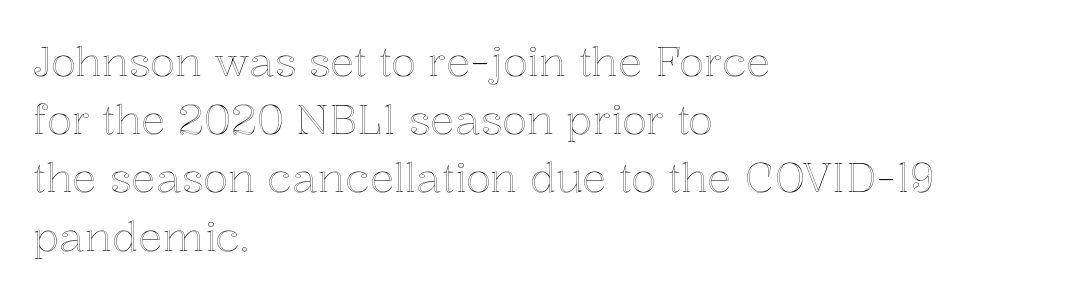
{"italic": "no", "width": "normal", "x_height": "medium", "monospaced": "no", "underline": "no", "align": "left", "line_spacing": "normal", "line_spacing_ratio": 1.42, "letter_spacing": "normal", "letter_spacing_em": 0.0, "glyph_px": 41}
